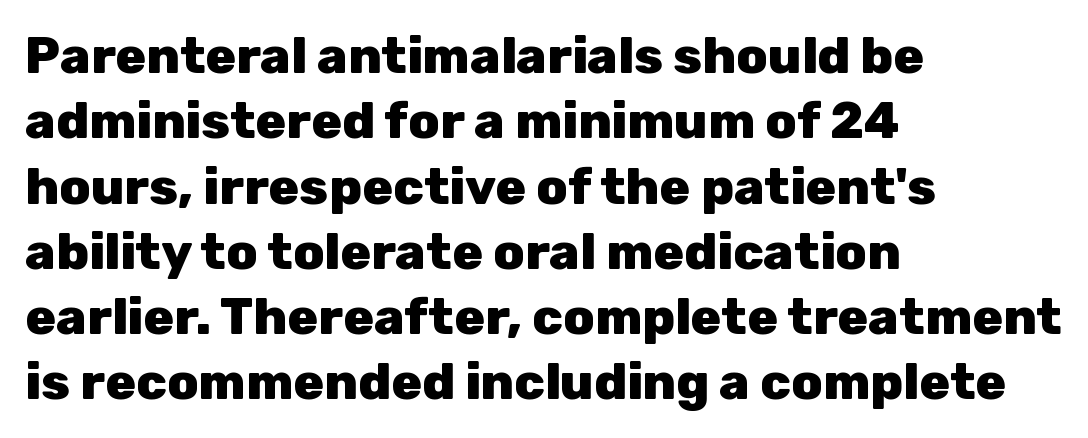
The strip under each line holds only bare page. The setting favours the left margin, as ordinary paragraphs usually do. Is there much room between lines? A standard amount, neither cramped nor airy. Nothing sits at the stroke ends, so this counts as sans-serif.
